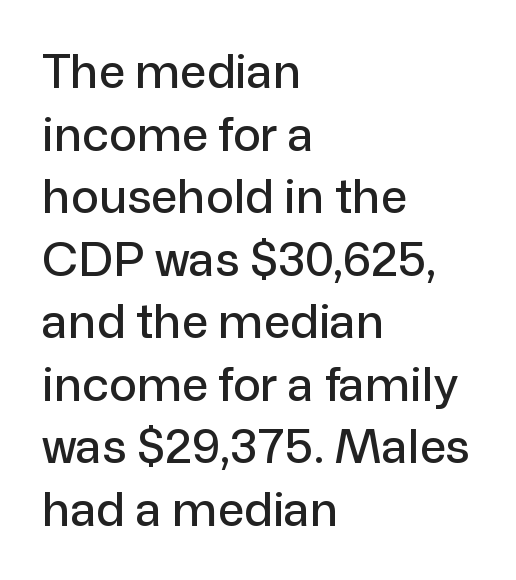
The image shows 47 px sans-serif type, upright; set left-aligned, normal line spacing (1.33x), normal letter spacing, not underlined; low stroke contrast and a medium x-height.
